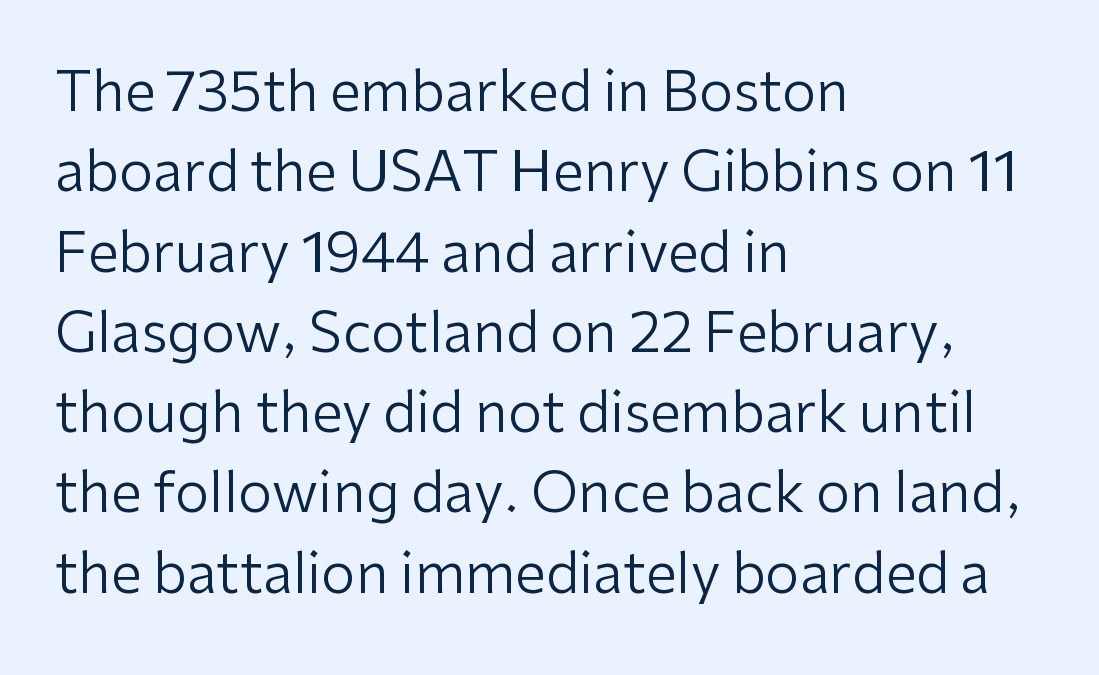
Q: Is the text bold? A: No.
Q: Is the text italic (slanted)? A: No, it is upright.
Q: Is the typeface a serif or a sans-serif typeface? A: Sans-serif.
Q: Is the text underlined? A: No.
Q: How is the paragraph aligned? A: Left-aligned.
Q: Is the spacing between letters normal or unusually wide? A: Normal.
Q: Is the spacing between lines tight, normal or loose? A: Normal.
Q: Width (condensed, normal, or wide)? A: Normal.
Q: Stroke contrast? A: Low.
Q: x-height? A: Medium.
Q: Monospaced? A: No.
